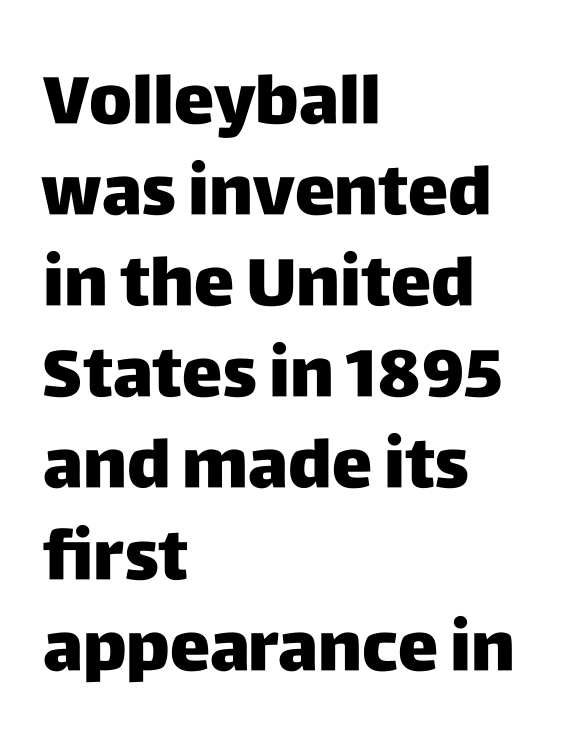
This is the regular roman posture of the typeface. Stroke thickness is high; the sample reads as a true bold. Think of a printed novel: that variable character pitch is what you see here. A typesetter would call this leading conventional body-copy spacing. The setting favours the left margin, as ordinary paragraphs usually do. Has an underline been added? It has not.
